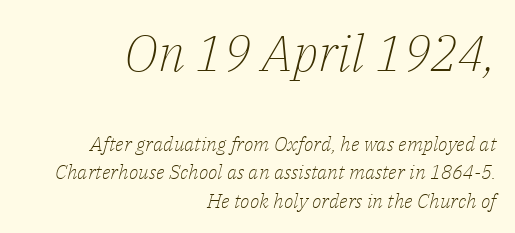
{"serif": "yes", "italic": "yes", "lean": "right", "slant_degrees": 14, "bold": "no", "weight": "light", "width": "normal", "stroke_contrast": "low", "x_height": "medium", "monospaced": "no", "underline": "no", "align": "right", "line_spacing": "normal", "line_spacing_ratio": 1.42, "letter_spacing": "normal", "letter_spacing_em": 0.0, "larger_block": "first", "size_ratio": 2.5, "glyph_px": 50}
